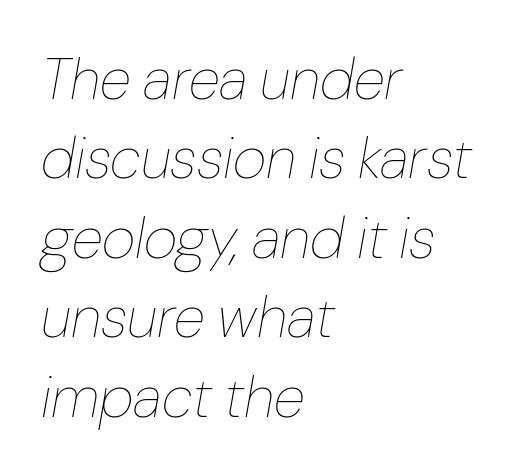
{"italic": "yes", "lean": "right", "slant_degrees": 10, "bold": "no", "weight": "thin", "width": "normal", "stroke_contrast": "low", "x_height": "medium", "monospaced": "no", "underline": "no", "align": "left", "line_spacing": "normal", "line_spacing_ratio": 1.37, "letter_spacing": "normal", "letter_spacing_em": 0.0, "glyph_px": 58}
